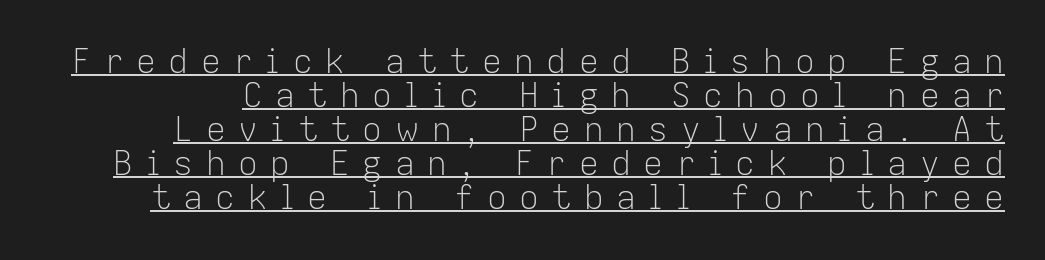
This is roman type, the default non-slanted kind. Look at the tracking — it's clearly loosened, letters drifting apart. The passage shown is typed in a proportional face where columns would drift. The lettering is marked with a stroke running underneath it. Font category for this specimen: sans-serif. The font is comparable to plain body text, perhaps lighter.
